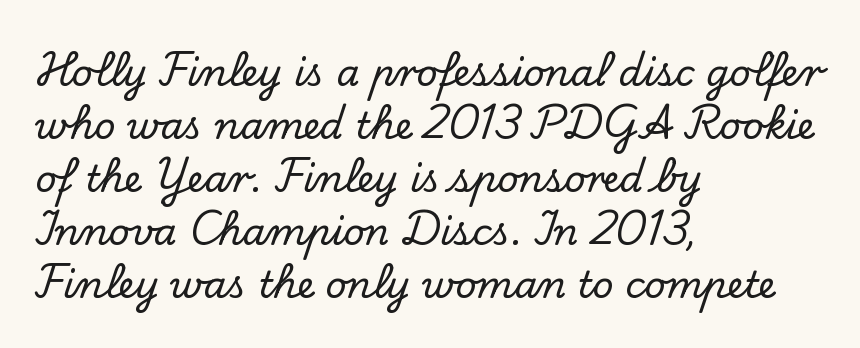
{"serif": "yes", "width": "normal", "stroke_contrast": "low", "x_height": "small", "monospaced": "no", "underline": "no", "align": "left", "line_spacing": "normal", "line_spacing_ratio": 1.43, "letter_spacing": "normal", "letter_spacing_em": 0.0, "glyph_px": 37}
